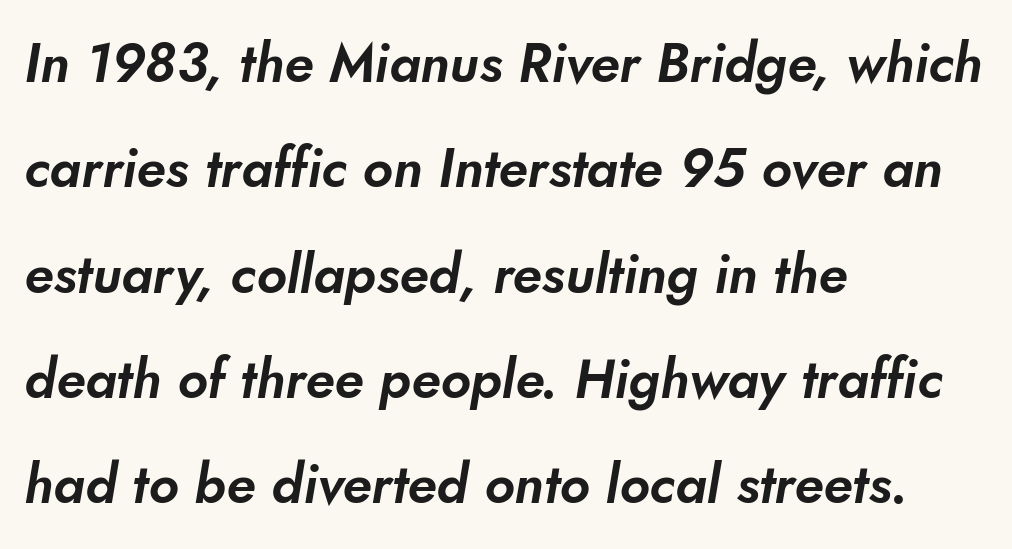
Q: Is the typeface a serif or a sans-serif typeface? A: Sans-serif.
Q: Is the text underlined? A: No.
Q: How is the paragraph aligned? A: Left-aligned.
Q: Is the spacing between letters normal or unusually wide? A: Normal.
Q: Is the spacing between lines tight, normal or loose? A: Loose.
Q: Width (condensed, normal, or wide)? A: Normal.
Q: Stroke contrast? A: Low.
Q: x-height? A: Small.
Q: Monospaced? A: No.
